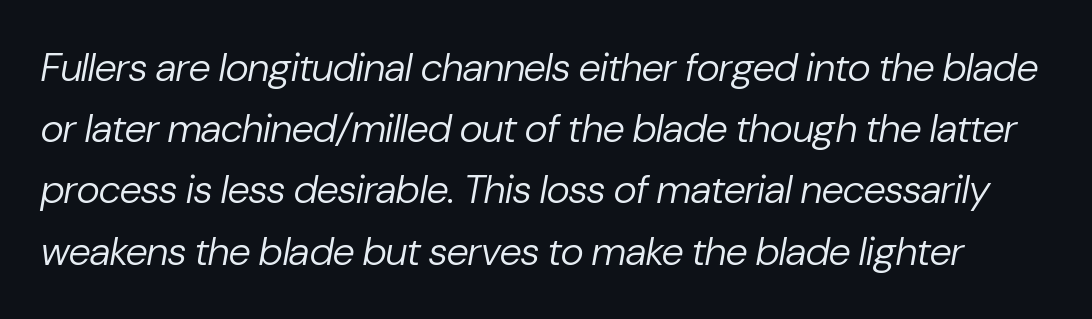
Q: Is the text bold? A: No.
Q: Is the text italic (slanted)? A: Yes, it leans right by about 10 degrees.
Q: Is the text underlined? A: No.
Q: Is the spacing between letters normal or unusually wide? A: Normal.
Q: Is the spacing between lines tight, normal or loose? A: Normal.
Q: Width (condensed, normal, or wide)? A: Normal.
Q: Stroke contrast? A: Low.
Q: x-height? A: Medium.
Q: Monospaced? A: No.
